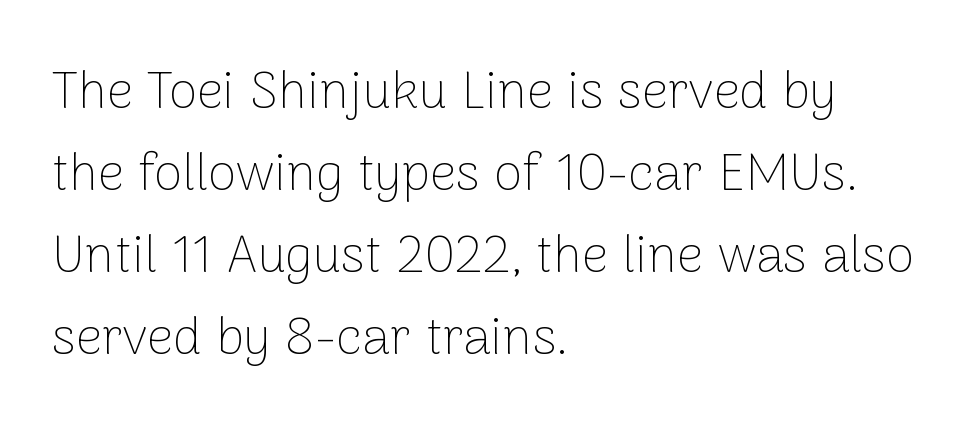
{"serif": "no", "italic": "no", "bold": "no", "weight": "thin", "width": "normal", "stroke_contrast": "low", "x_height": "medium", "monospaced": "no", "underline": "no", "align": "left", "line_spacing": "normal", "line_spacing_ratio": 1.58, "letter_spacing": "normal", "letter_spacing_em": 0.0, "glyph_px": 52}
